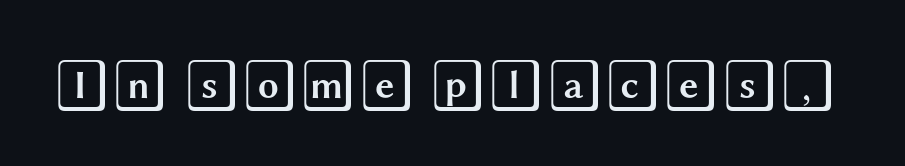
Q: Is the text italic (slanted)? A: No, it is upright.
Q: Is the text underlined? A: No.
Q: Is the spacing between letters normal or unusually wide? A: Normal.
Q: Width (condensed, normal, or wide)? A: Wide.
Q: x-height? A: Large.
